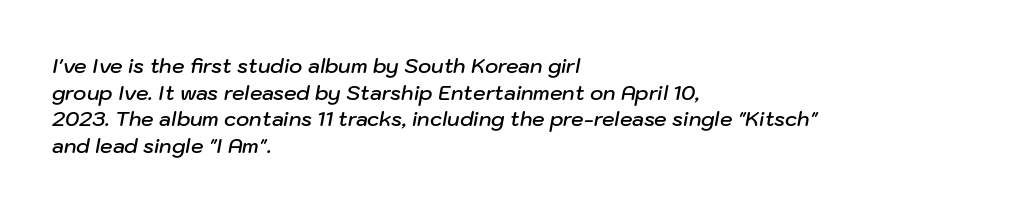
Q: Is the text bold? A: Semi-bold.
Q: Is the text italic (slanted)? A: Yes, it leans right by about 10 degrees.
Q: Is the text underlined? A: No.
Q: How is the paragraph aligned? A: Left-aligned.
Q: Is the spacing between letters normal or unusually wide? A: Normal.
Q: Is the spacing between lines tight, normal or loose? A: Normal.
